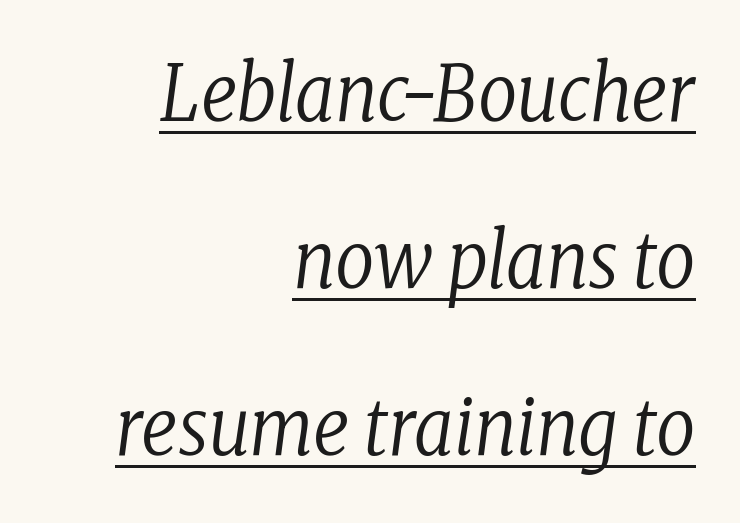
A rule runs beneath these lines of type. Does the lettering tilt? It does — this is italic. The letterforms sit at book weight or below. Words appear dense and cohesive because spacing is normal. This rendering employs a face with finishing strokes, i.e., a serif.
